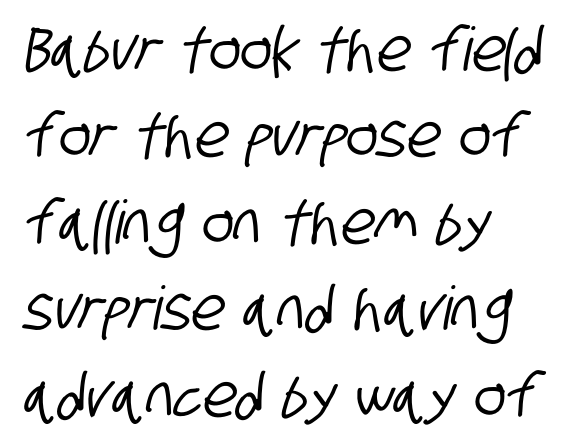
{"serif": "no", "width": "condensed", "stroke_contrast": "low", "x_height": "large", "monospaced": "no", "underline": "no", "align": "left", "line_spacing": "normal", "line_spacing_ratio": 1.44, "letter_spacing": "normal", "letter_spacing_em": 0.0, "glyph_px": 60}
